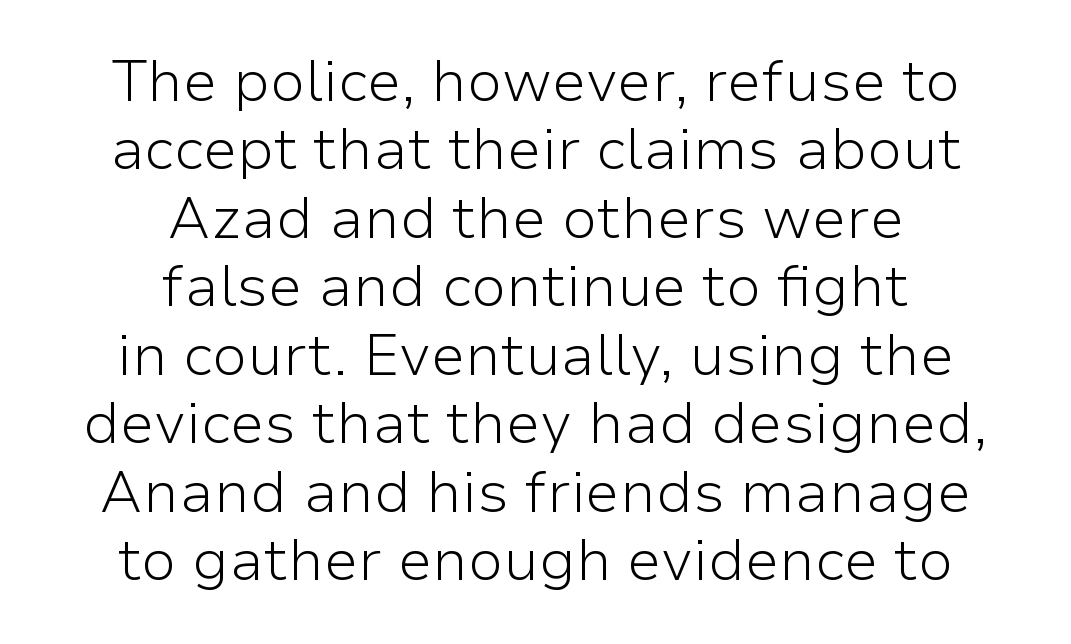
The image shows 58 px light sans-serif type, upright; set centered, line spacing 1.18x, normal letter spacing, not underlined; low stroke contrast and a medium x-height.
